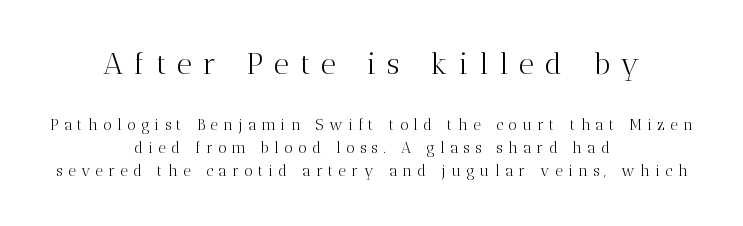
{"serif": "yes", "italic": "no", "bold": "no", "weight": "light", "width": "normal", "stroke_contrast": "medium", "x_height": "medium", "monospaced": "no", "underline": "no", "align": "center", "line_spacing": "normal", "line_spacing_ratio": 1.54, "letter_spacing": "wide", "letter_spacing_em": 0.36, "larger_block": "first", "size_ratio": 2.0, "glyph_px": 30}
